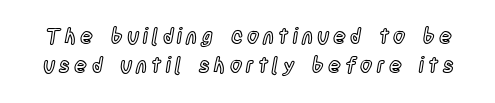
The image shows 21 px text type; set normal line spacing (1.37x), unusually wide letter spacing (+0.2 em), not underlined.
